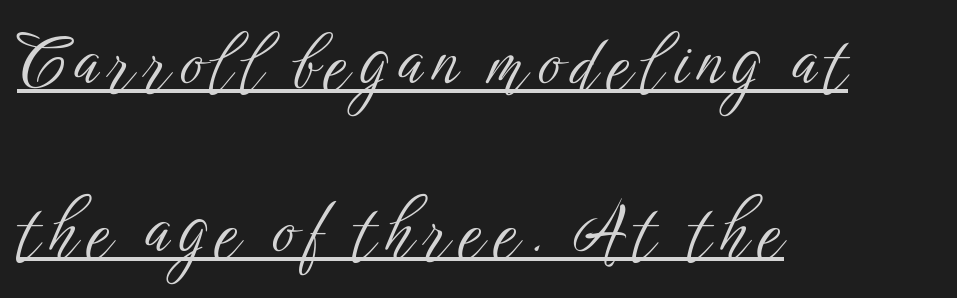
The letters advance in unequal steps, a hallmark of proportional type. Note: no serifs on the glyphs. The text block is weighted toward the left margin, trailing off unevenly rightward. Ink coverage per letter is moderate at most.
